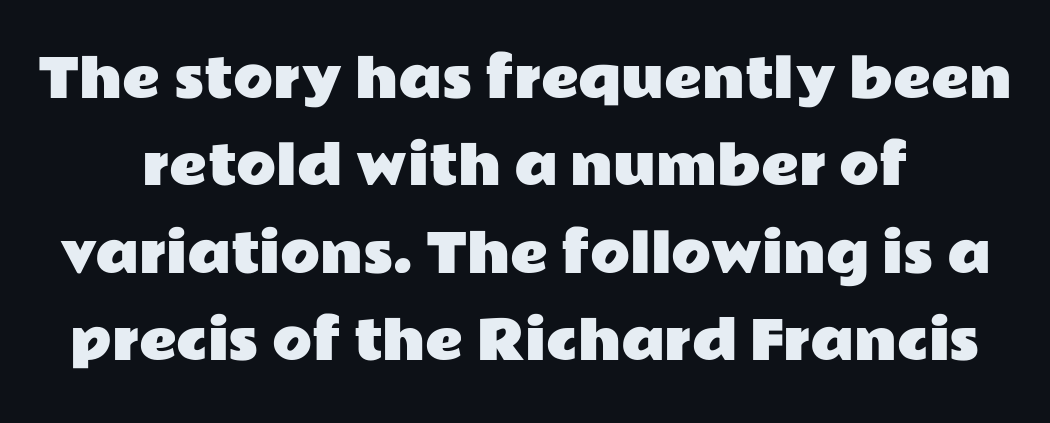
The image shows 52 px wide sans-serif type, upright; set centered, normal line spacing (1.68x), normal letter spacing, not underlined; low stroke contrast and a medium x-height.
